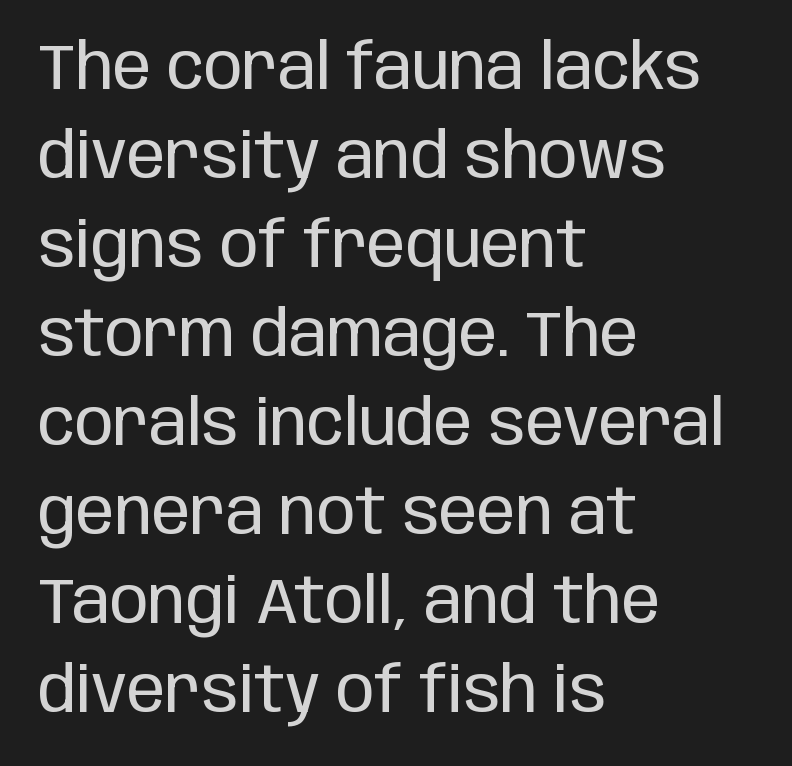
Style check: upright. Characters follow at the spacing the type designer built in. The designer left line spacing at the default. Looks like regular typesetting: each glyph gets only the width it needs.
